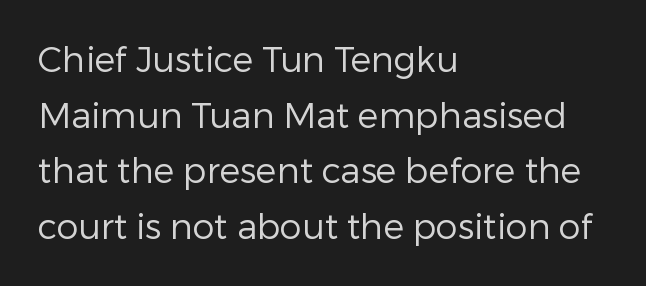
One-word summary of the alignment: left. Check under the words: just untouched page. The face used here is proportionally spaced, like ordinary book or web type. Stems here are at most as thick as an everyday book face.
